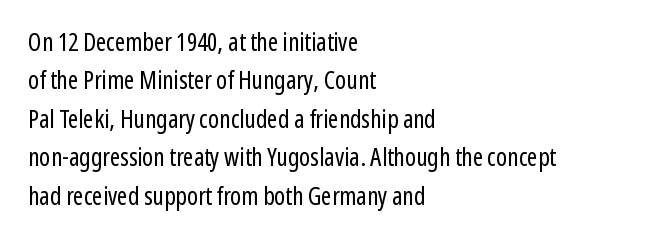
Q: Is the text bold? A: No.
Q: Is the text italic (slanted)? A: No, it is upright.
Q: Is the text underlined? A: No.
Q: How is the paragraph aligned? A: Left-aligned.
Q: Is the spacing between letters normal or unusually wide? A: Normal.
Q: Is the spacing between lines tight, normal or loose? A: Normal.
